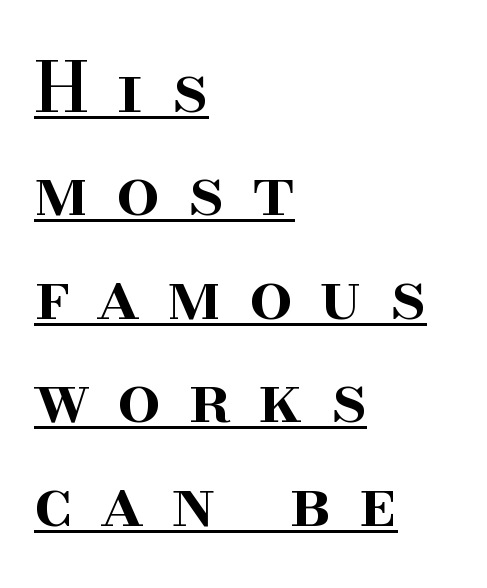
Observe the wide spacing: letters keep a clear distance from each other. Does the leading feel generous? No, just average. The paragraph has a hard left edge and a soft right edge. Regarding serifs, this sample has them. Compared with undecorated copy, this sample adds a rule below the words.
